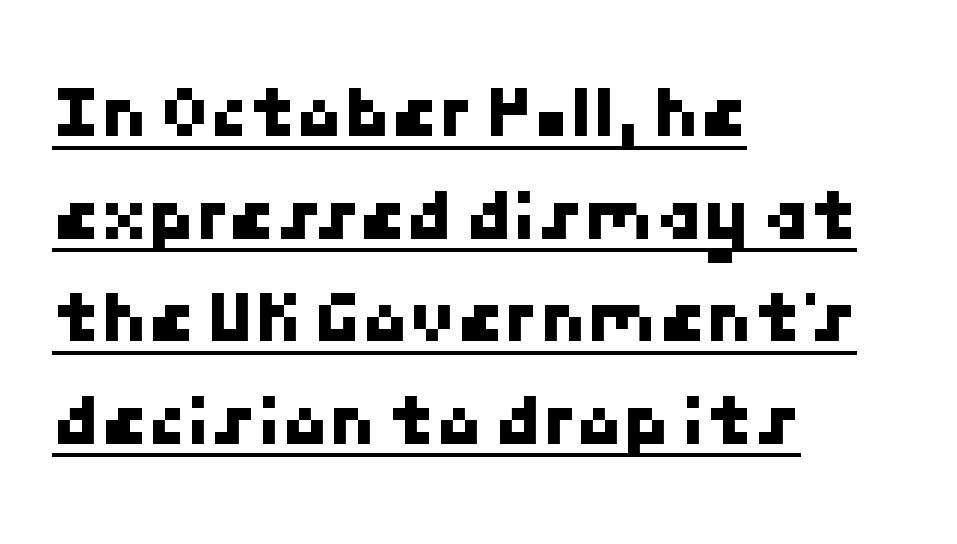
The image shows 76 px sans-serif type; set left-aligned, normal line spacing (1.35x), normal letter spacing, underlined; low stroke contrast and a medium x-height.
